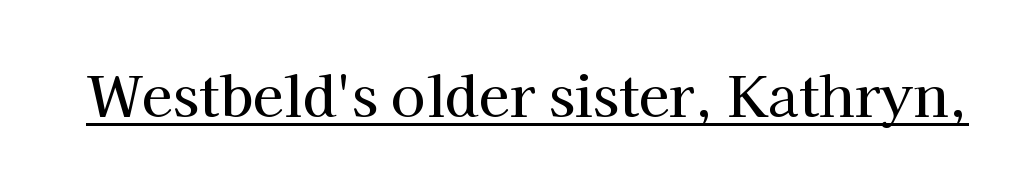
Q: Is the text italic (slanted)? A: No, it is upright.
Q: Is the typeface a serif or a sans-serif typeface? A: Serif.
Q: Is the text underlined? A: Yes.
Q: Is the spacing between letters normal or unusually wide? A: Normal.
Q: Width (condensed, normal, or wide)? A: Normal.
Q: Stroke contrast? A: High.
Q: x-height? A: Medium.
Q: Monospaced? A: No.
